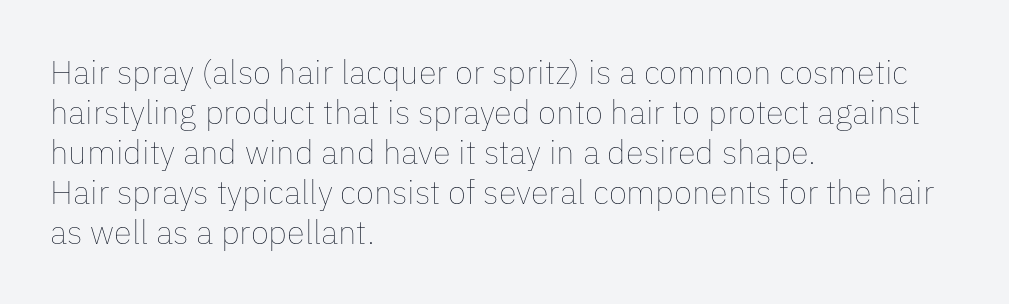
{"italic": "no", "bold": "no", "weight": "thin", "width": "normal", "stroke_contrast": "low", "x_height": "medium", "monospaced": "no", "underline": "no", "align": "left", "line_spacing_ratio": 1.21, "letter_spacing": "normal", "letter_spacing_em": 0.0, "glyph_px": 33}
